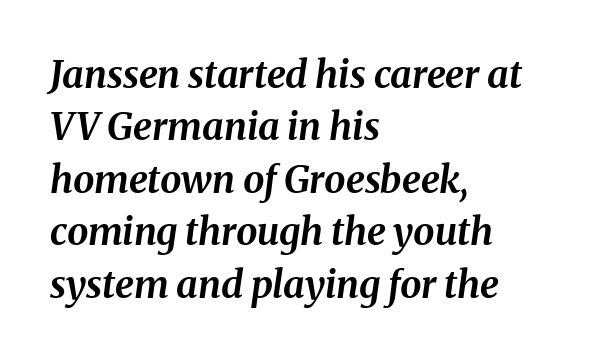
The image shows 38 px bold type, italic (leaning right); set left-aligned, normal line spacing (1.38x), normal letter spacing, not underlined; medium stroke contrast and a medium x-height.
